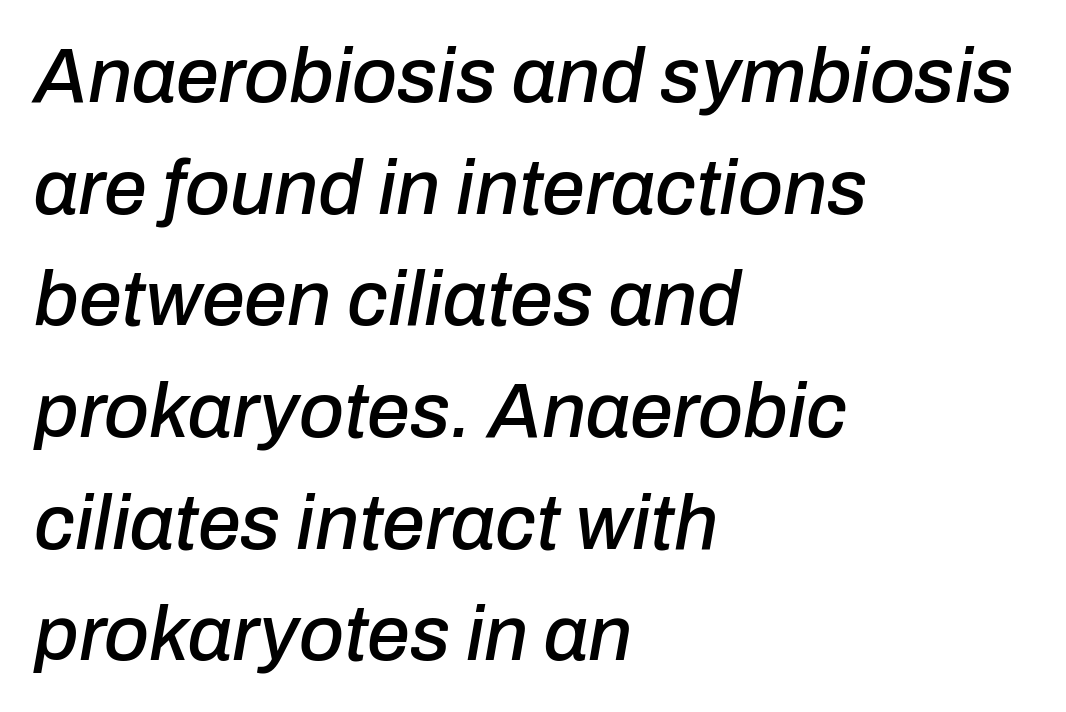
Q: Is the text italic (slanted)? A: Yes, it leans right by about 10 degrees.
Q: Is the text underlined? A: No.
Q: How is the paragraph aligned? A: Left-aligned.
Q: Is the spacing between letters normal or unusually wide? A: Normal.
Q: Is the spacing between lines tight, normal or loose? A: Normal.
Q: Width (condensed, normal, or wide)? A: Normal.
Q: Stroke contrast? A: Low.
Q: x-height? A: Medium.
Q: Monospaced? A: No.
